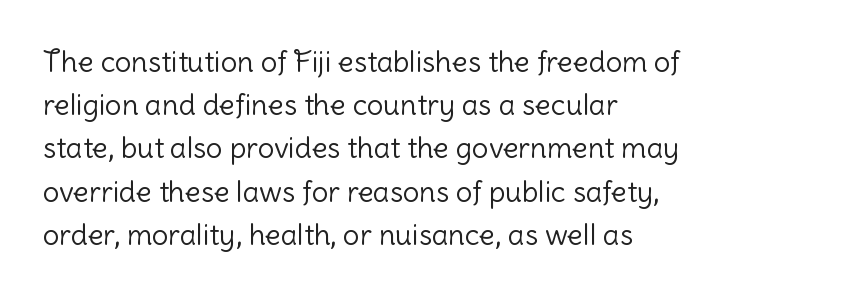
Q: Is the text bold? A: No.
Q: Is the text italic (slanted)? A: No, it is upright.
Q: Is the typeface a serif or a sans-serif typeface? A: Sans-serif.
Q: Is the text underlined? A: No.
Q: How is the paragraph aligned? A: Left-aligned.
Q: Is the spacing between letters normal or unusually wide? A: Normal.
Q: Is the spacing between lines tight, normal or loose? A: Normal.
Q: Width (condensed, normal, or wide)? A: Normal.
Q: Stroke contrast? A: Low.
Q: x-height? A: Medium.
Q: Monospaced? A: No.
